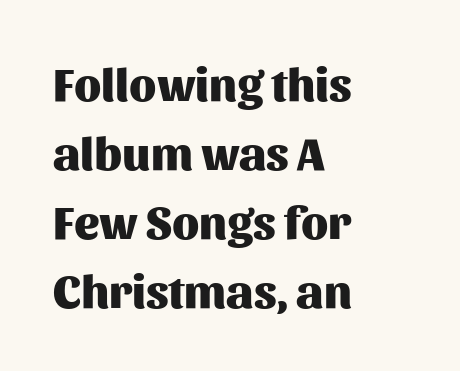
Q: Is the text bold? A: Yes.
Q: Is the text italic (slanted)? A: No, it is upright.
Q: Is the typeface a serif or a sans-serif typeface? A: Sans-serif.
Q: Is the text underlined? A: No.
Q: How is the paragraph aligned? A: Left-aligned.
Q: Is the spacing between letters normal or unusually wide? A: Normal.
Q: Is the spacing between lines tight, normal or loose? A: Normal.
Q: Width (condensed, normal, or wide)? A: Normal.
Q: Stroke contrast? A: Medium.
Q: x-height? A: Medium.
Q: Monospaced? A: No.
